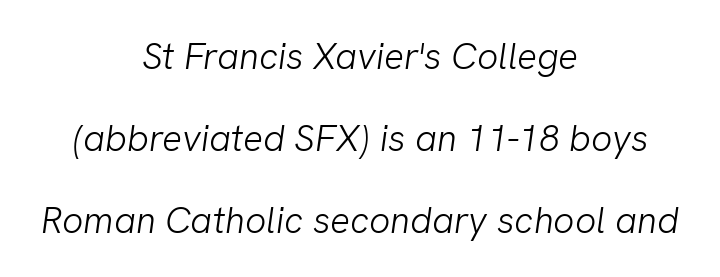
Glance below the letters and you will spot only blank space. The letters advance in unequal steps, a hallmark of proportional type. This rendering leaves character spacing at its baseline value. Airy leading. Unbolded letterforms with no extra heft.
